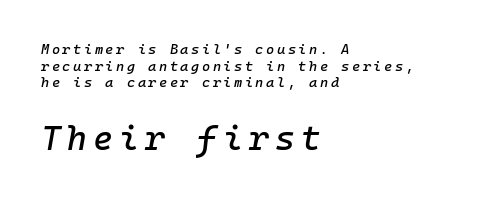
Q: Is the text italic (slanted)? A: Yes, it leans right by about 10 degrees.
Q: Is the text underlined? A: No.
Q: How is the paragraph aligned? A: Left-aligned.
Q: Which block of text is set in a larger size, the first (top) or the second (bottom)? A: The second (bottom) one.
Q: Width (condensed, normal, or wide)? A: Normal.
Q: Stroke contrast? A: Low.
Q: x-height? A: Medium.
Q: Monospaced? A: Yes.
